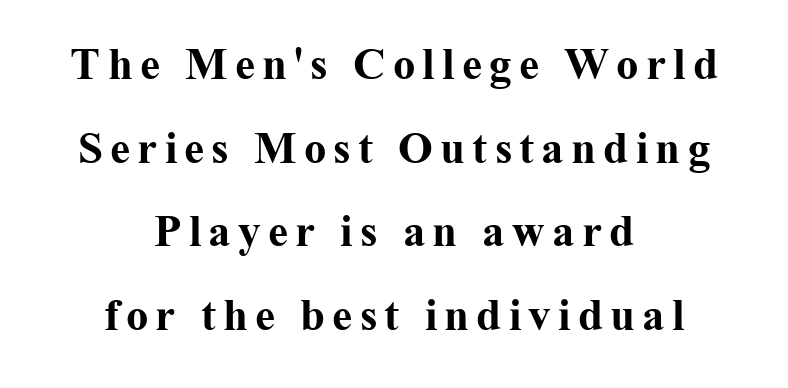
Q: Is the text bold? A: Yes.
Q: Is the text italic (slanted)? A: No, it is upright.
Q: Is the typeface a serif or a sans-serif typeface? A: Serif.
Q: Is the text underlined? A: No.
Q: How is the paragraph aligned? A: Centered.
Q: Width (condensed, normal, or wide)? A: Normal.
Q: Stroke contrast? A: Medium.
Q: x-height? A: Medium.
Q: Monospaced? A: No.
